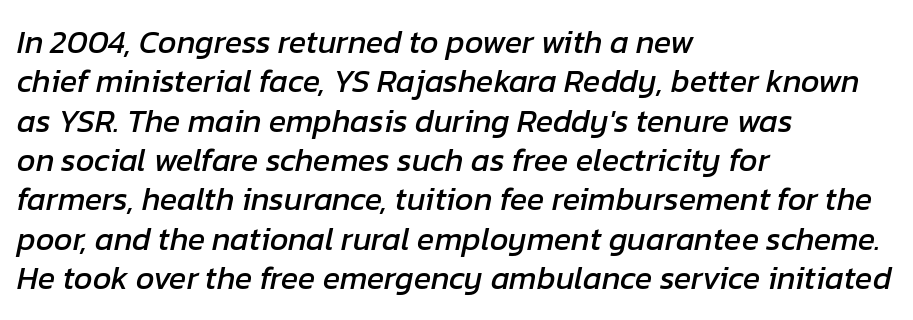
The image shows 32 px text type, italic (leaning right); set left-aligned, line spacing 1.23x, normal letter spacing, not underlined; low stroke contrast and a medium x-height.
